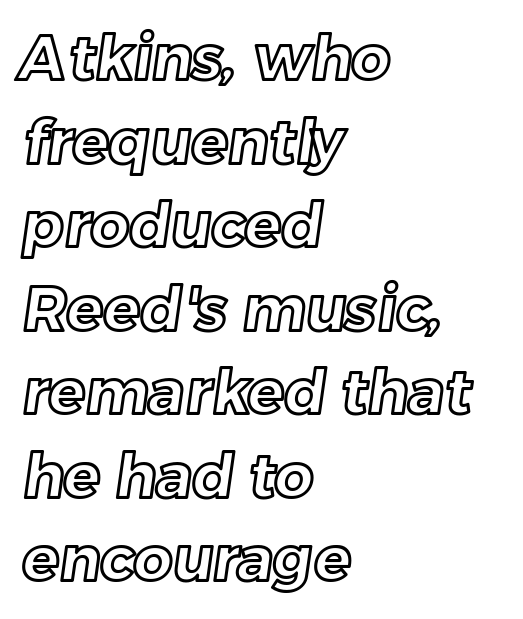
The passage shown has conventional tracking throughout. Each row of text sits above clean, open space. Varying glyph widths throughout — classic text-font behaviour. Does the copy run flush right? No — it runs flush left. A typesetter would call this leading conventional body-copy spacing.
